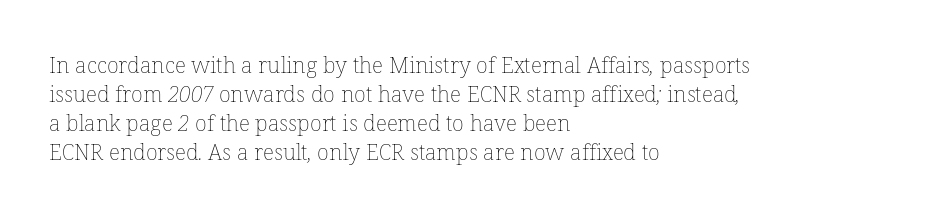
Q: Is the text bold? A: No.
Q: Is the text underlined? A: No.
Q: How is the paragraph aligned? A: Left-aligned.
Q: Is the spacing between letters normal or unusually wide? A: Normal.
Q: Is the spacing between lines tight, normal or loose? A: Normal.
